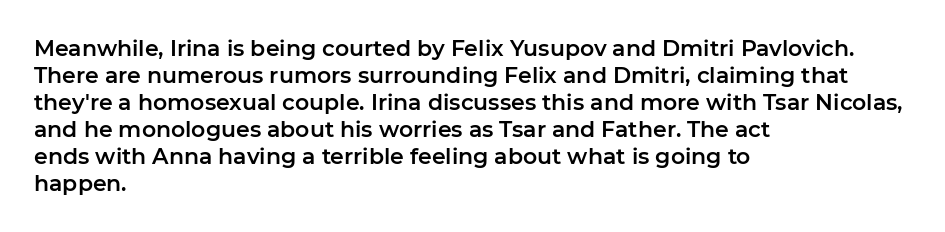
The image shows 22 px text type, upright; set left-aligned, line spacing 1.23x, normal letter spacing, not underlined.
